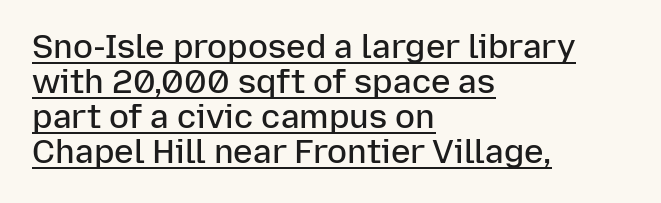
Q: Is the text bold? A: Semi-bold.
Q: Is the text italic (slanted)? A: No, it is upright.
Q: Is the typeface a serif or a sans-serif typeface? A: Sans-serif.
Q: Is the text underlined? A: Yes.
Q: How is the paragraph aligned? A: Left-aligned.
Q: Is the spacing between letters normal or unusually wide? A: Normal.
Q: Is the spacing between lines tight, normal or loose? A: Tight.
Q: Width (condensed, normal, or wide)? A: Normal.
Q: Stroke contrast? A: Low.
Q: x-height? A: Medium.
Q: Monospaced? A: No.
